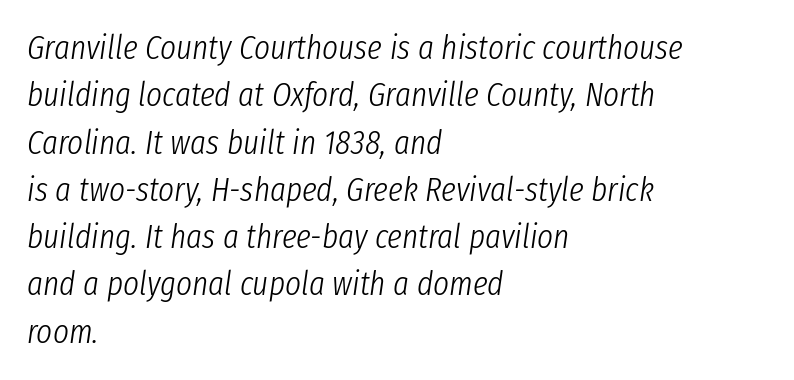
The image shows 34 px light, condensed type, italic (leaning right); set left-aligned, normal line spacing (1.39x), normal letter spacing, not underlined; low stroke contrast and a medium x-height.
